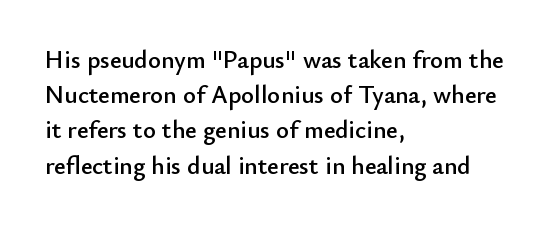
Q: Is the text italic (slanted)? A: No, it is upright.
Q: Is the text underlined? A: No.
Q: How is the paragraph aligned? A: Left-aligned.
Q: Is the spacing between letters normal or unusually wide? A: Normal.
Q: Is the spacing between lines tight, normal or loose? A: Normal.
